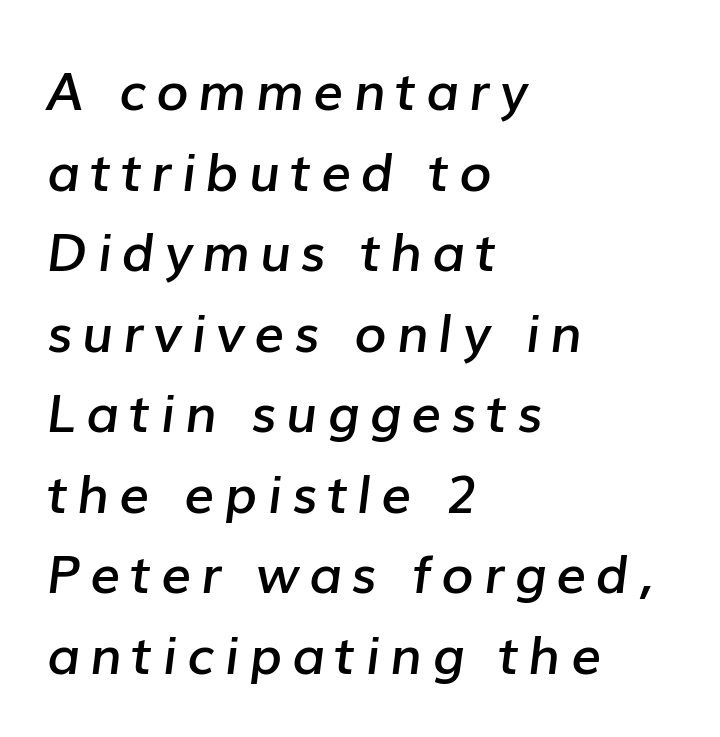
The image shows 53 px semibold type, italic (leaning right); set left-aligned, normal line spacing (1.52x), not underlined; low stroke contrast and a medium x-height.
